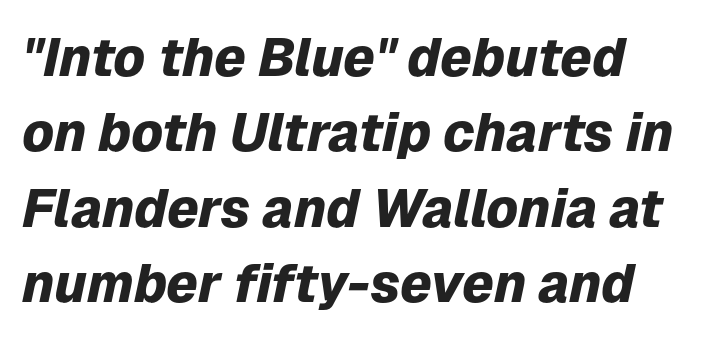
You could not count columns in this text — the font is proportionally spaced. The line-height multiplier appears to be the usual default. The typography opts for an oblique posture over an upright one. Caption: bold face, heavy strokes.
